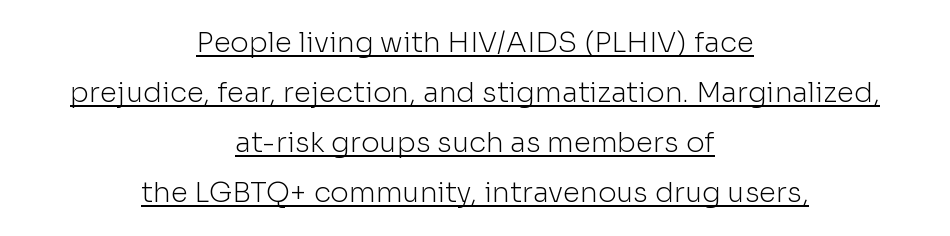
The gaps between neighbouring characters are ordinary and unremarkable. Posture: vertical. No heavy texture on the line: the type isn't bold. Notice how the passage keeps no hard edge, just a central spine. The text was rendered using a sans face with plain stroke endings.
